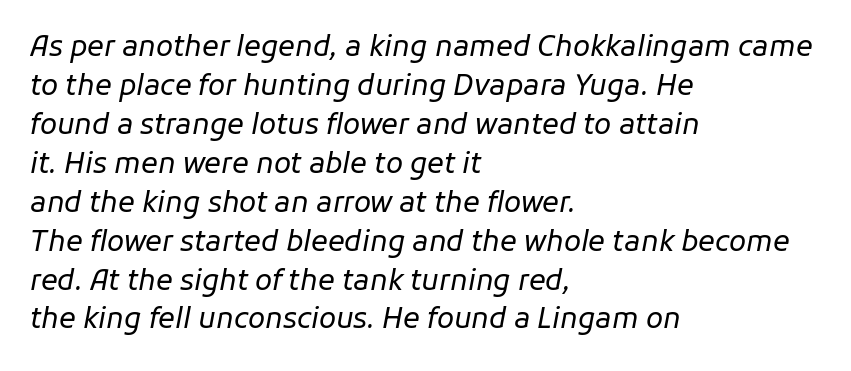
The specimen reads as italic at a glance. Line beginnings align vertically; line endings do not. This sample uses plain, unmodified letter spacing. The passage shown is not bold in any degree. Character widths vary here, with narrow letters taking less room than wide ones. The line-height multiplier appears to be the usual default.
